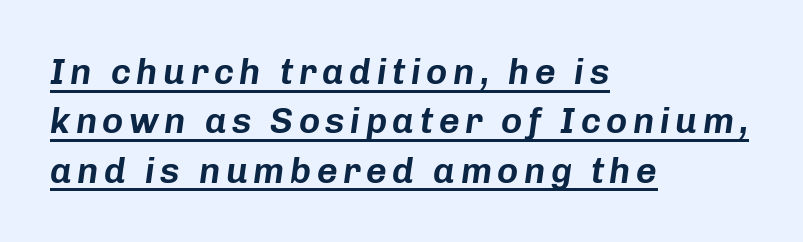
Alignment: flush left. Compared with ordinary roman type, these characters are visibly tilted. The leading is moderate, giving the passage an even texture. The face used here is proportionally spaced, like ordinary book or web type.
